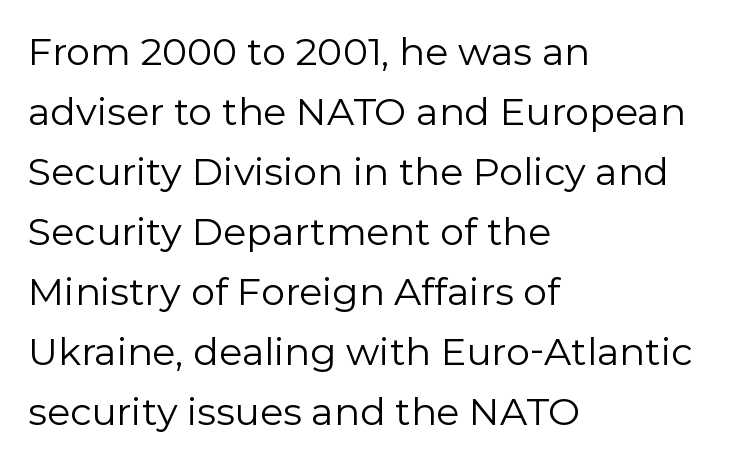
Q: Is the text bold? A: No.
Q: Is the text italic (slanted)? A: No, it is upright.
Q: Is the typeface a serif or a sans-serif typeface? A: Sans-serif.
Q: Is the text underlined? A: No.
Q: How is the paragraph aligned? A: Left-aligned.
Q: Is the spacing between letters normal or unusually wide? A: Normal.
Q: Is the spacing between lines tight, normal or loose? A: Normal.
Q: Width (condensed, normal, or wide)? A: Normal.
Q: Stroke contrast? A: Low.
Q: x-height? A: Medium.
Q: Monospaced? A: No.
